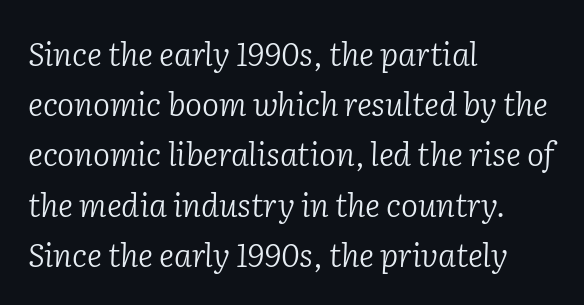
{"serif": "yes", "italic": "yes", "lean": "right", "slant_degrees": 2, "bold": "no", "weight": "light", "width": "normal", "stroke_contrast": "low", "x_height": "medium", "monospaced": "no", "underline": "no", "align": "left", "line_spacing": "normal", "line_spacing_ratio": 1.57, "letter_spacing": "normal", "letter_spacing_em": 0.0, "glyph_px": 32}
